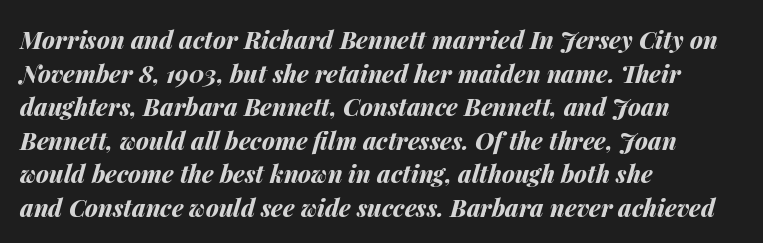
The image shows 24 px bold type, italic (leaning right); set left-aligned, normal line spacing (1.4x), normal letter spacing, not underlined.
